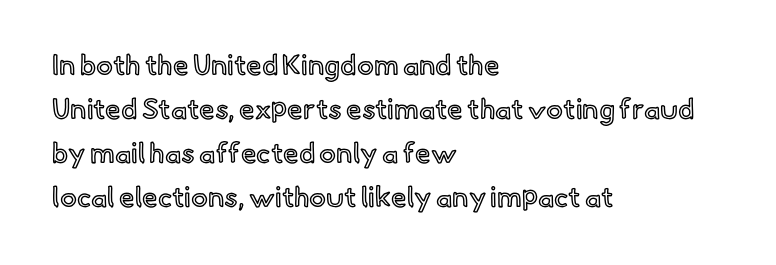
Q: Is the text italic (slanted)? A: No, it is upright.
Q: Is the text underlined? A: No.
Q: How is the paragraph aligned? A: Left-aligned.
Q: Is the spacing between letters normal or unusually wide? A: Normal.
Q: Is the spacing between lines tight, normal or loose? A: Normal.
Q: Width (condensed, normal, or wide)? A: Normal.
Q: x-height? A: Small.
Q: Monospaced? A: No.
